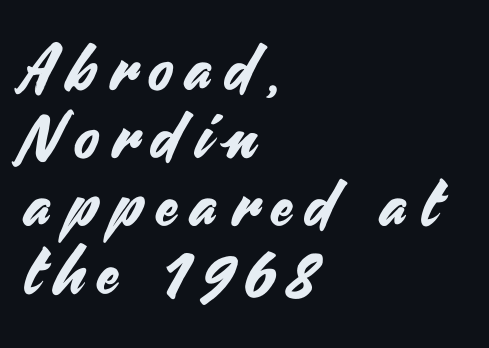
The image shows 64 px sans-serif type; set left-aligned, tight line spacing (1.06x), unusually wide letter spacing (+0.21 em), not underlined; medium stroke contrast and a small x-height.
